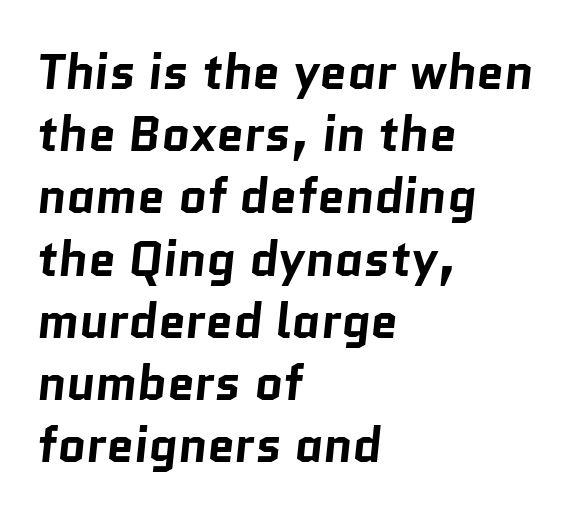
Glance below the letters and you will spot only blank space. The rendering uses natural spacing where letterforms have individual widths. The glyphs in this specimen are sans serif. A student would call this left alignment; a typographer would say flush left, rag right. Weight check: bold — yes, fully. Observe the ordinary spacing: letters are neighbours, not strangers.
